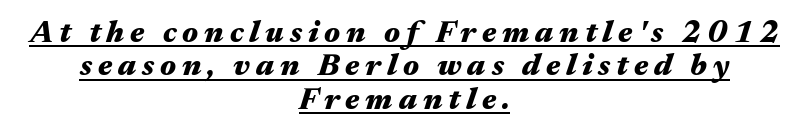
{"italic": "yes", "lean": "right", "slant_degrees": 17, "bold": "yes", "weight": "heavy", "width": "wide", "stroke_contrast": "medium", "x_height": "medium", "monospaced": "no", "underline": "yes", "align": "center", "line_spacing": "tight", "line_spacing_ratio": 1.08, "glyph_px": 31}
